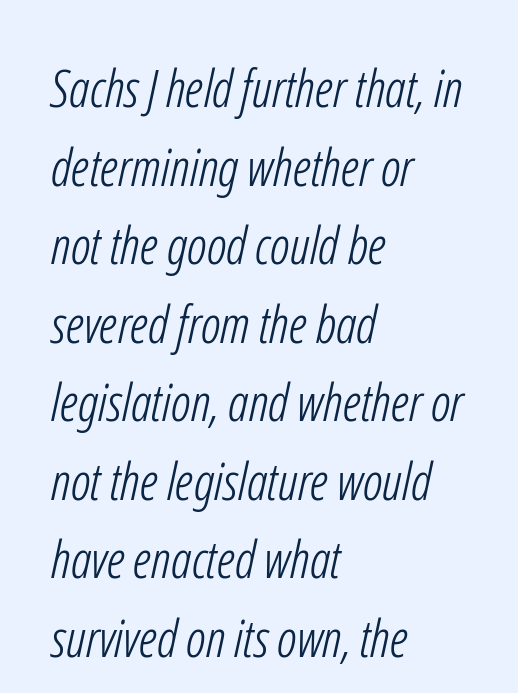
The glyphs in this specimen are sans serif. Horizontal alignment here is leftward, the default for most running prose. Think of a printed novel: that variable character pitch is what you see here. The leading is moderate, giving the passage an even texture. Any mark beneath the type? The region is blank. The horizontal fit of the characters is conventional and even.
